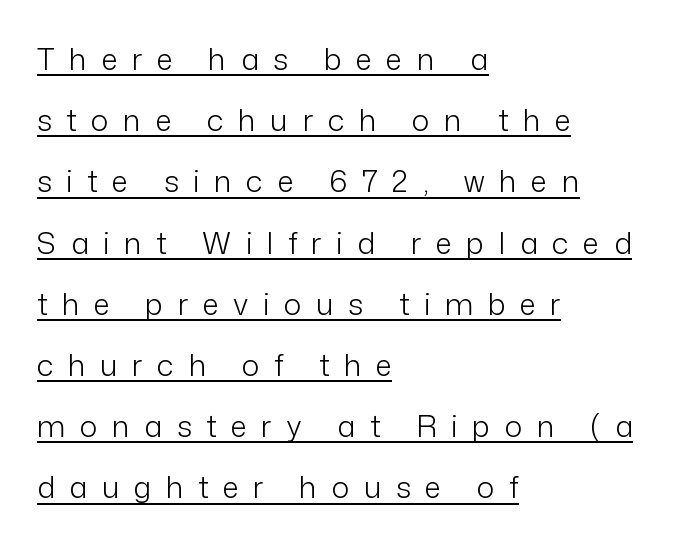
Q: Is the text bold? A: No.
Q: Is the text italic (slanted)? A: No, it is upright.
Q: Is the typeface a serif or a sans-serif typeface? A: Sans-serif.
Q: Is the text underlined? A: Yes.
Q: How is the paragraph aligned? A: Left-aligned.
Q: Is the spacing between letters normal or unusually wide? A: Unusually wide.
Q: Is the spacing between lines tight, normal or loose? A: Loose.
Q: Width (condensed, normal, or wide)? A: Normal.
Q: Stroke contrast? A: Low.
Q: x-height? A: Medium.
Q: Monospaced? A: No.
